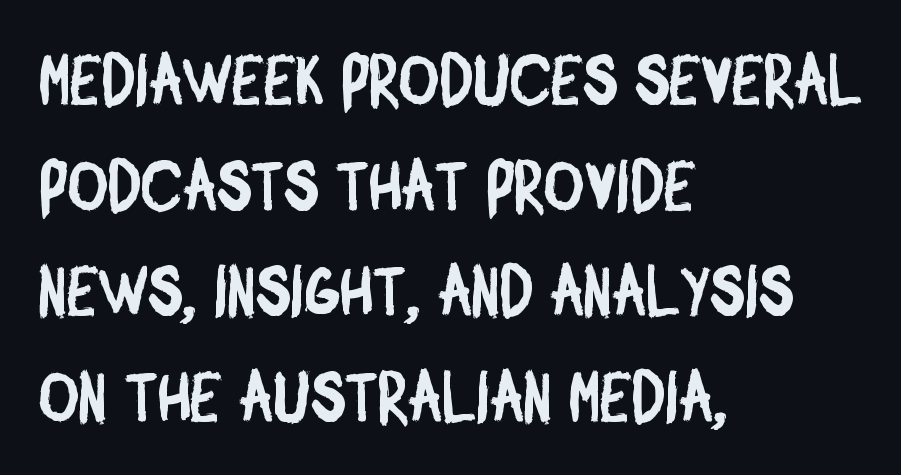
{"serif": "no", "width": "condensed", "stroke_contrast": "low", "x_height": "large", "monospaced": "no", "underline": "no", "align": "left", "line_spacing": "normal", "line_spacing_ratio": 1.53, "letter_spacing": "normal", "letter_spacing_em": 0.0, "glyph_px": 69}
